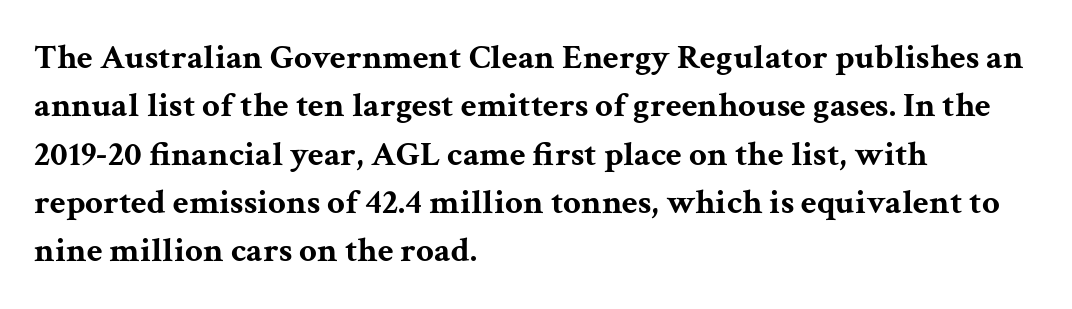
{"serif": "yes", "italic": "no", "bold": "yes", "weight": "bold", "width": "wide", "stroke_contrast": "medium", "x_height": "medium", "monospaced": "no", "underline": "no", "align": "left", "line_spacing": "normal", "line_spacing_ratio": 1.38, "letter_spacing": "normal", "letter_spacing_em": 0.0, "glyph_px": 35}
